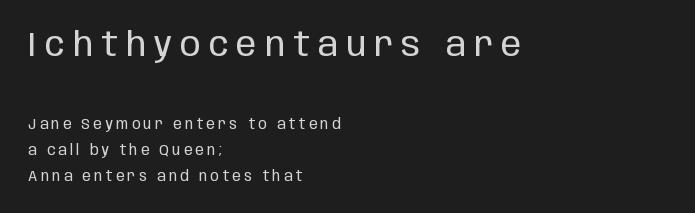
The image shows 34 px regular-weight, condensed sans-serif type, upright; set left-aligned, line spacing 1.83x, unusually wide letter spacing (+0.24 em), not underlined; the first (top) block is 2.43x larger; low stroke contrast and a large x-height.
